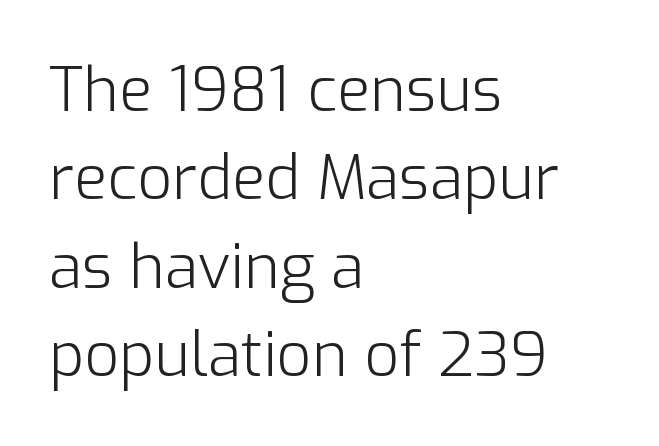
The image shows 61 px light sans-serif type, upright; set left-aligned, normal line spacing (1.45x), normal letter spacing, not underlined; low stroke contrast and a medium x-height.
